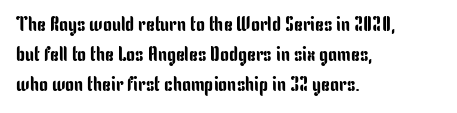
Words float on clear page, feet unadorned. Quick note: not italic, upright. Is there much room between lines? A standard amount, neither cramped nor airy. This sample is left-justified, so line endings fall wherever the words run out. Between one letter and the next there's only the usual sliver of space.
